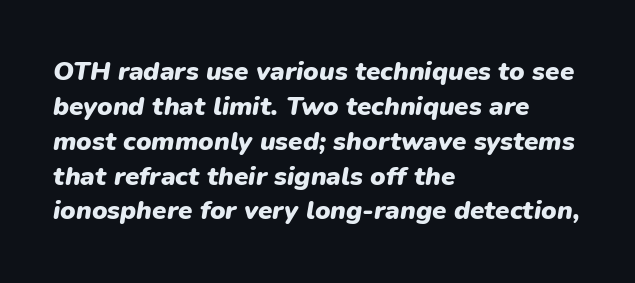
The image shows 26 px bold type, italic (leaning right); set left-aligned, normal line spacing (1.34x), normal letter spacing, not underlined.
